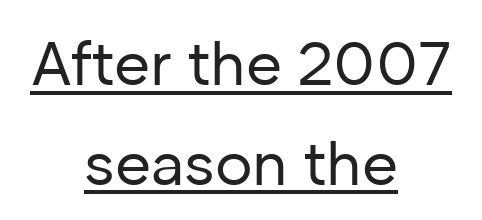
{"serif": "no", "italic": "no", "bold": "no", "weight": "regular", "width": "normal", "stroke_contrast": "low", "x_height": "medium", "monospaced": "no", "underline": "yes", "align": "center", "line_spacing": "normal", "line_spacing_ratio": 1.61, "letter_spacing": "normal", "letter_spacing_em": 0.0, "glyph_px": 62}
